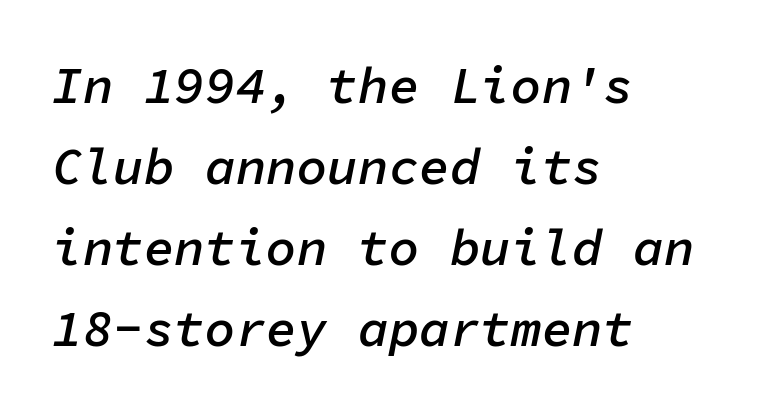
The image shows 51 px semibold type, italic (leaning right), monospaced; set left-aligned, normal line spacing (1.59x), normal letter spacing, not underlined; low stroke contrast and a medium x-height.
